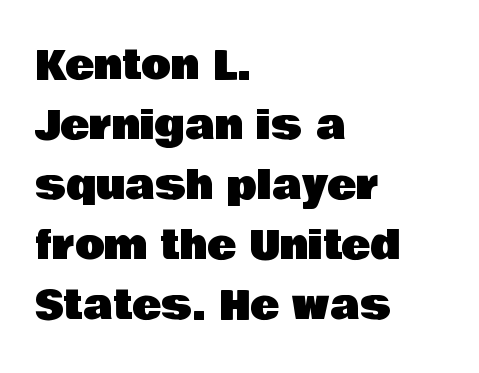
A typesetter would label this face a sans. The designer left line spacing at the default. The passage shown is typed in a proportional face where columns would drift. Check the space under the baseline: it is left empty.
